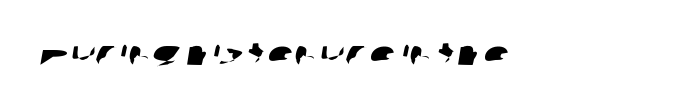
Q: Is the typeface a serif or a sans-serif typeface? A: Sans-serif.
Q: Is the text underlined? A: No.
Q: Is the spacing between letters normal or unusually wide? A: Normal.
Q: Width (condensed, normal, or wide)? A: Wide.
Q: Stroke contrast? A: Low.
Q: x-height? A: Medium.
Q: Monospaced? A: No.
